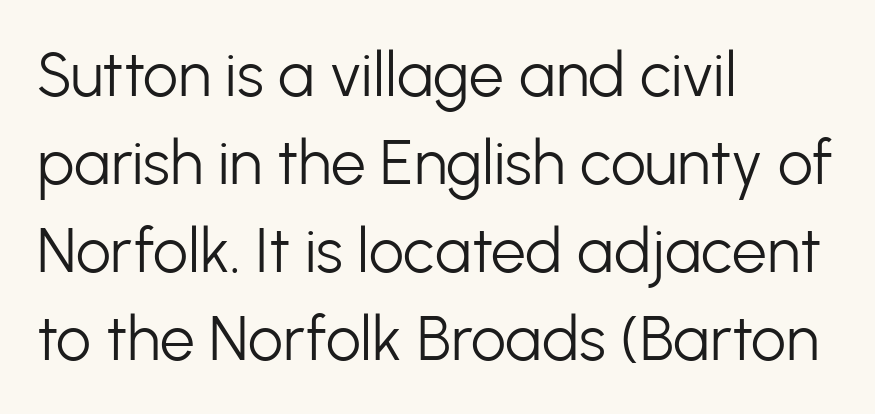
Q: Is the text bold? A: No.
Q: Is the text italic (slanted)? A: No, it is upright.
Q: Is the typeface a serif or a sans-serif typeface? A: Sans-serif.
Q: Is the text underlined? A: No.
Q: How is the paragraph aligned? A: Left-aligned.
Q: Is the spacing between letters normal or unusually wide? A: Normal.
Q: Is the spacing between lines tight, normal or loose? A: Normal.
Q: Width (condensed, normal, or wide)? A: Normal.
Q: Stroke contrast? A: Low.
Q: x-height? A: Medium.
Q: Monospaced? A: No.
